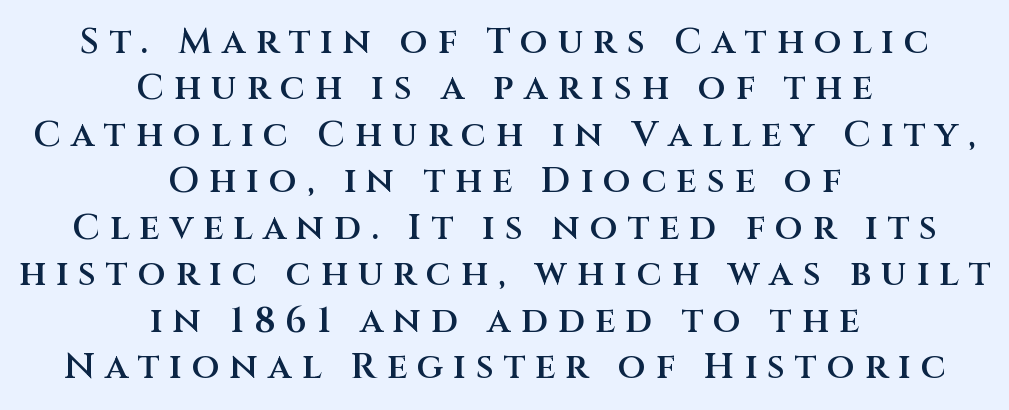
{"serif": "no", "italic": "no", "bold": "semi", "weight": "semibold", "width": "normal", "stroke_contrast": "medium", "x_height": "large", "monospaced": "no", "underline": "no", "align": "center", "line_spacing": "normal", "line_spacing_ratio": 1.29, "letter_spacing": "wide", "letter_spacing_em": 0.28, "glyph_px": 36}
